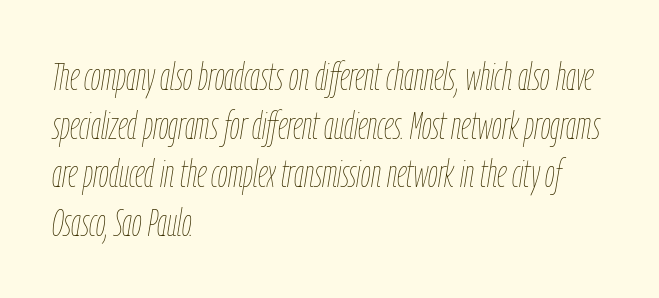
Q: Is the text bold? A: No.
Q: Is the text italic (slanted)? A: Yes, it leans right by about 9 degrees.
Q: Is the text underlined? A: No.
Q: How is the paragraph aligned? A: Left-aligned.
Q: Is the spacing between letters normal or unusually wide? A: Normal.
Q: Is the spacing between lines tight, normal or loose? A: Normal.
Q: Width (condensed, normal, or wide)? A: Condensed.
Q: Stroke contrast? A: Low.
Q: x-height? A: Medium.
Q: Monospaced? A: No.
